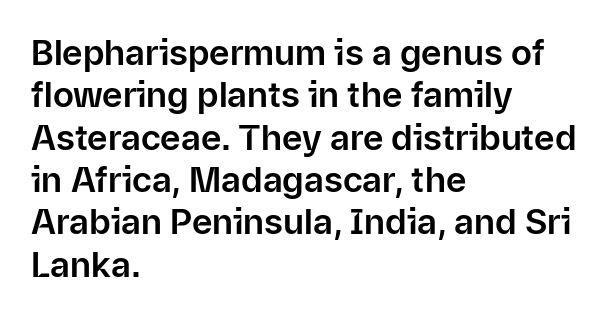
{"serif": "no", "italic": "no", "width": "normal", "stroke_contrast": "low", "x_height": "medium", "monospaced": "no", "underline": "no", "align": "left", "line_spacing_ratio": 1.21, "letter_spacing": "normal", "letter_spacing_em": 0.0, "glyph_px": 35}
